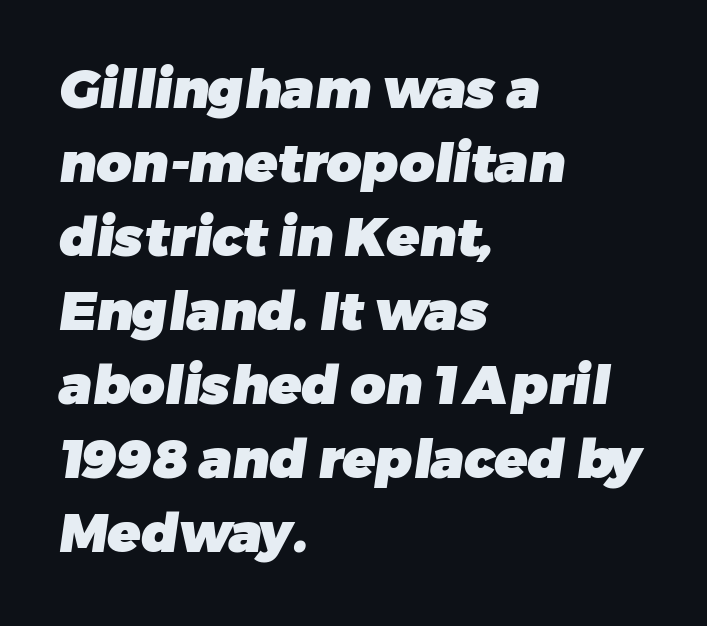
Q: Is the text bold? A: Yes.
Q: Is the typeface a serif or a sans-serif typeface? A: Sans-serif.
Q: Is the text underlined? A: No.
Q: How is the paragraph aligned? A: Left-aligned.
Q: Is the spacing between letters normal or unusually wide? A: Normal.
Q: Is the spacing between lines tight, normal or loose? A: Normal.
Q: Width (condensed, normal, or wide)? A: Normal.
Q: Stroke contrast? A: Low.
Q: x-height? A: Medium.
Q: Monospaced? A: No.
